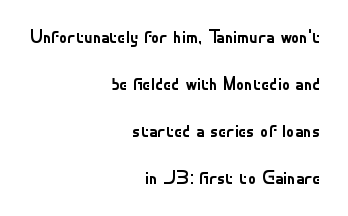
Q: Is the text bold? A: No.
Q: Is the text italic (slanted)? A: No, it is upright.
Q: Is the text underlined? A: No.
Q: How is the paragraph aligned? A: Right-aligned.
Q: Is the spacing between letters normal or unusually wide? A: Normal.
Q: Is the spacing between lines tight, normal or loose? A: Loose.
